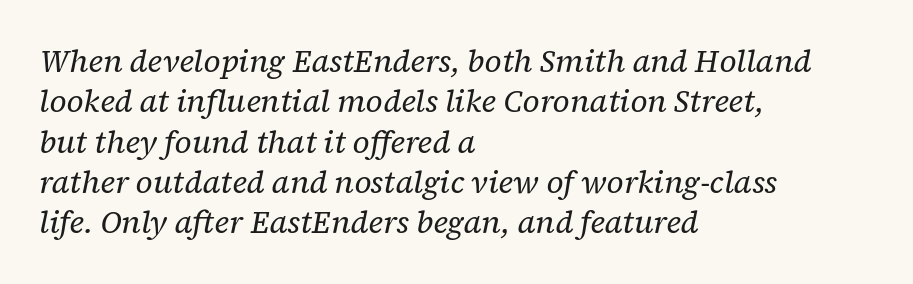
Heaviness? Minimal to ordinary, like unemphasized prose. The rendering uses a moderate line-height, typical for paragraphs. The strip under each line holds only bare page. The passage is arranged the way most books set body copy — flush left. The font's italic variant was chosen for this text. Serif or sans? Serif — the stroke terminals have little feet.
